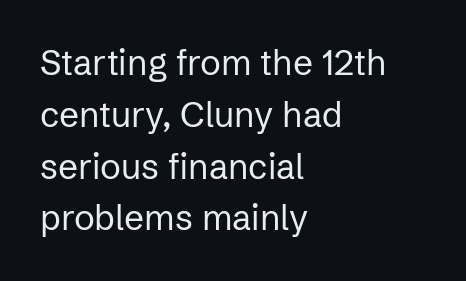
The image shows 35 px regular-weight sans-serif type, upright; set left-aligned, normal line spacing (1.48x), normal letter spacing, not underlined; low stroke contrast and a medium x-height.
